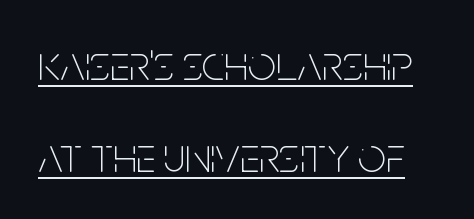
The image shows 49 px thin, condensed sans-serif type, upright; set line spacing 1.88x, normal letter spacing, underlined; low stroke contrast and a large x-height.
